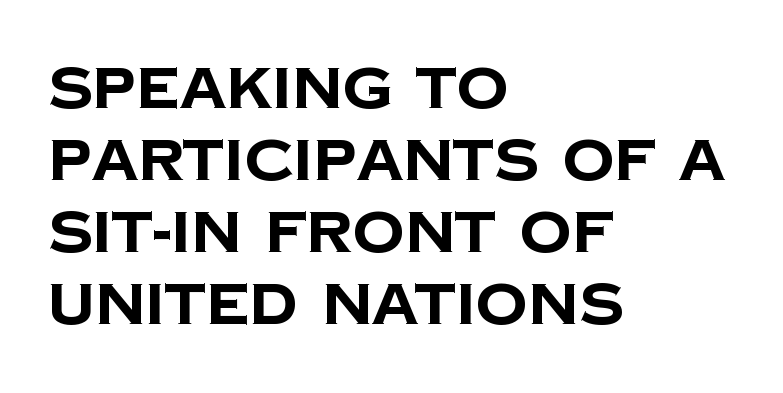
{"serif": "no", "bold": "yes", "weight": "bold", "width": "normal", "stroke_contrast": "low", "x_height": "large", "monospaced": "no", "underline": "no", "align": "left", "line_spacing_ratio": 1.24, "letter_spacing": "normal", "letter_spacing_em": 0.0, "glyph_px": 58}
